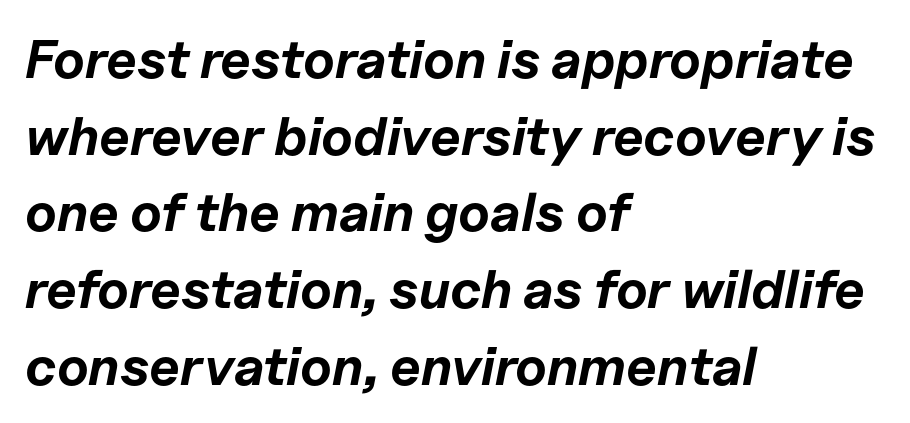
Looks like regular typesetting: each glyph gets only the width it needs. In terms of weight, the rendering is a true, heavy bold. Casual observation: everything's shoved over to the left. Underline: absent. The typography opts for an oblique posture over an upright one.
